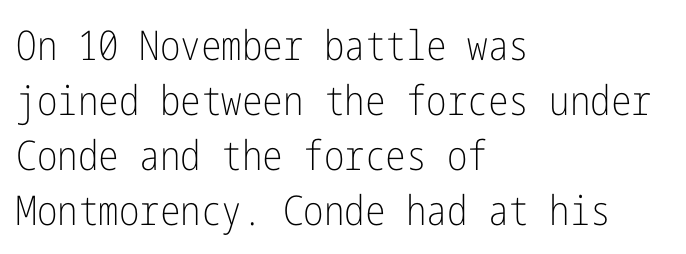
Honestly, the letter spacing is just normal — you wouldn't notice it. Each new line begins a customary step beneath the previous one. Ink coverage per letter is moderate at most. Line starts are locked; line ends wander.
